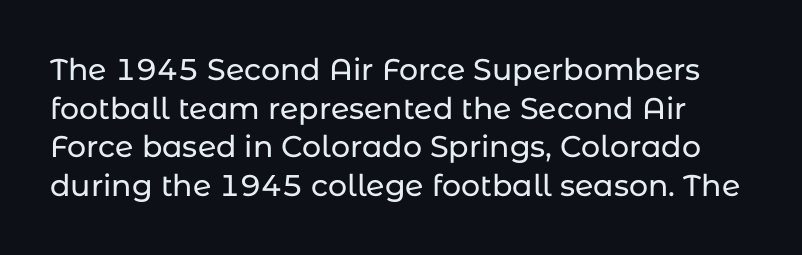
Notice how the stems are strictly vertical — no italics here. The area under the type is left untouched. Character widths vary here, with narrow letters taking less room than wide ones. Letter spacing: default. The type family on display is of the sans-serif kind. A normal amount of white space separates one row of letters from the next.
